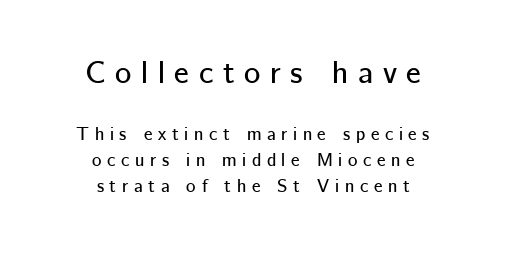
{"serif": "no", "italic": "no", "width": "normal", "stroke_contrast": "low", "x_height": "medium", "monospaced": "no", "underline": "no", "align": "center", "line_spacing": "normal", "line_spacing_ratio": 1.44, "letter_spacing": "wide", "letter_spacing_em": 0.31, "larger_block": "first", "size_ratio": 1.72, "glyph_px": 31}
